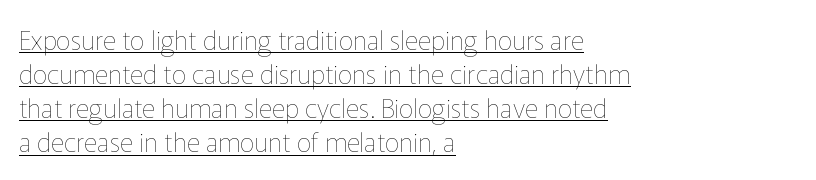
Decoration check: the copy is underlined. No extra ink here — the face is not bold. Every row of glyphs begins at an identical x-position on the left. This rendering leaves character spacing at its baseline value. Every character sits straight up, as roman type does.
